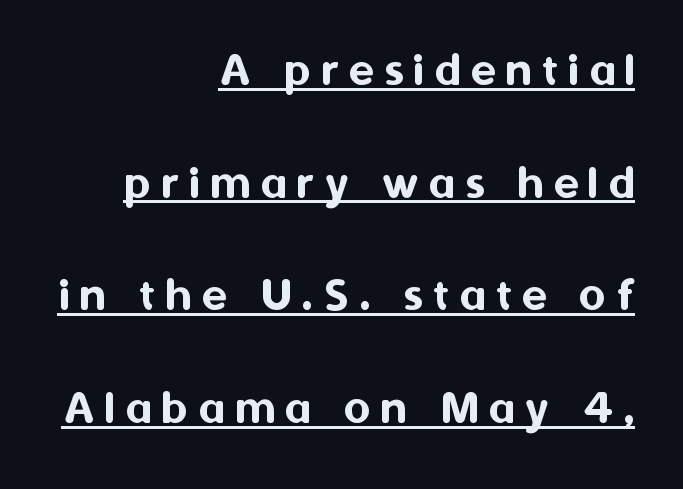
The image shows 51 px sans-serif type, upright; set right-aligned, loose line spacing (2.21x), unusually wide letter spacing (+0.2 em), underlined; medium stroke contrast and a medium x-height.
